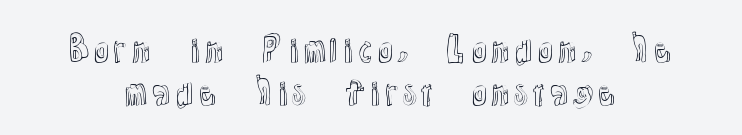
These lines keep a tight, regular rhythm from letter to letter. You could not count columns in this text — the font is proportionally spaced. Evenly set lines give the paragraph a standard silhouette. This sample uses an upright cut, with every glyph sitting square on the baseline.
